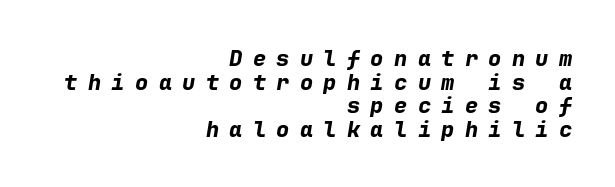
Q: Is the text bold? A: Yes.
Q: Is the text italic (slanted)? A: Yes, it leans right by about 9 degrees.
Q: Is the text underlined? A: No.
Q: How is the paragraph aligned? A: Right-aligned.
Q: Is the spacing between letters normal or unusually wide? A: Unusually wide.
Q: Is the spacing between lines tight, normal or loose? A: Tight.
